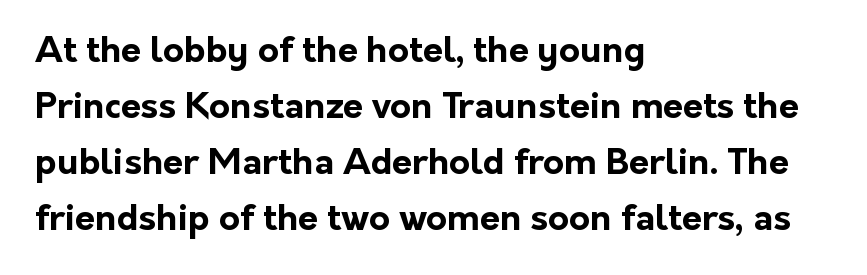
The image shows 36 px bold sans-serif type, upright; set left-aligned, normal line spacing (1.56x), normal letter spacing, not underlined; low stroke contrast and a medium x-height.
